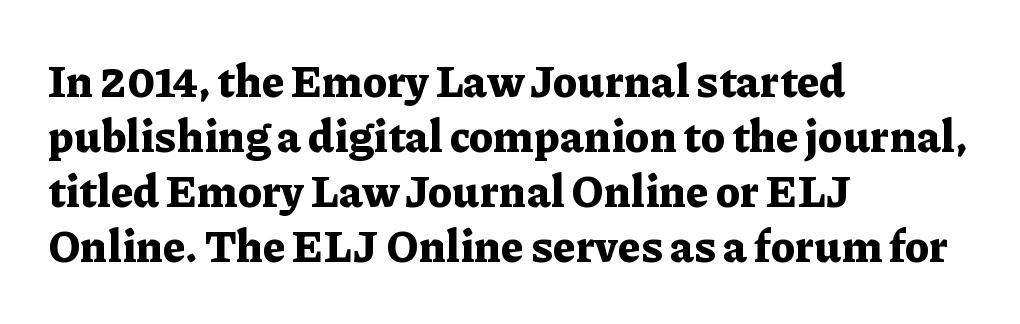
When letters stand straight like this, we call the style roman or upright. Leftover space on each line is placed entirely after the last word. Varying glyph widths throughout — classic text-font behaviour. Regular leading. Does extra space separate the letters? No, they use regular spacing.
